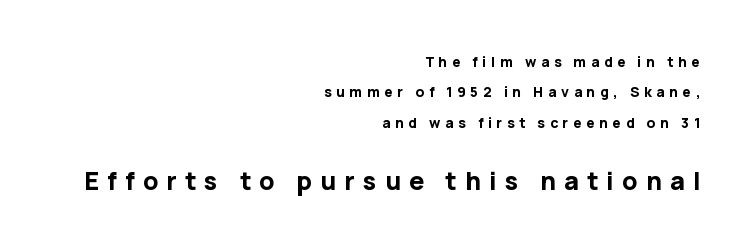
Q: Is the text bold? A: Yes.
Q: Is the text italic (slanted)? A: No, it is upright.
Q: Is the text underlined? A: No.
Q: How is the paragraph aligned? A: Right-aligned.
Q: Is the spacing between letters normal or unusually wide? A: Unusually wide.
Q: Is the spacing between lines tight, normal or loose? A: Loose.
Q: Which block of text is set in a larger size, the first (top) or the second (bottom)? A: The second (bottom) one.
